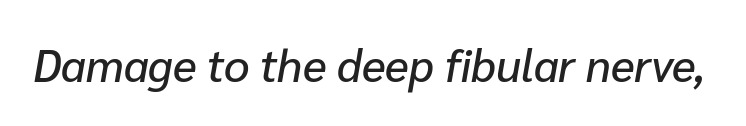
{"italic": "yes", "lean": "right", "slant_degrees": 10, "width": "normal", "stroke_contrast": "low", "x_height": "medium", "monospaced": "no", "underline": "no", "letter_spacing": "normal", "letter_spacing_em": 0.0, "glyph_px": 45}
